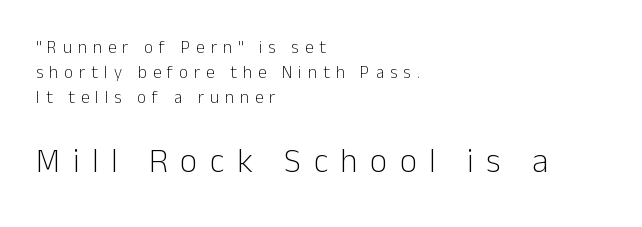
The lines sit at an ordinary, default distance from one another. Heaviness? Minimal to ordinary, like unemphasized prose. A roman cut, with each character standing at attention. The specimen omits any rule beneath the text block's lines. The face used here is proportionally spaced, like ordinary book or web type.
